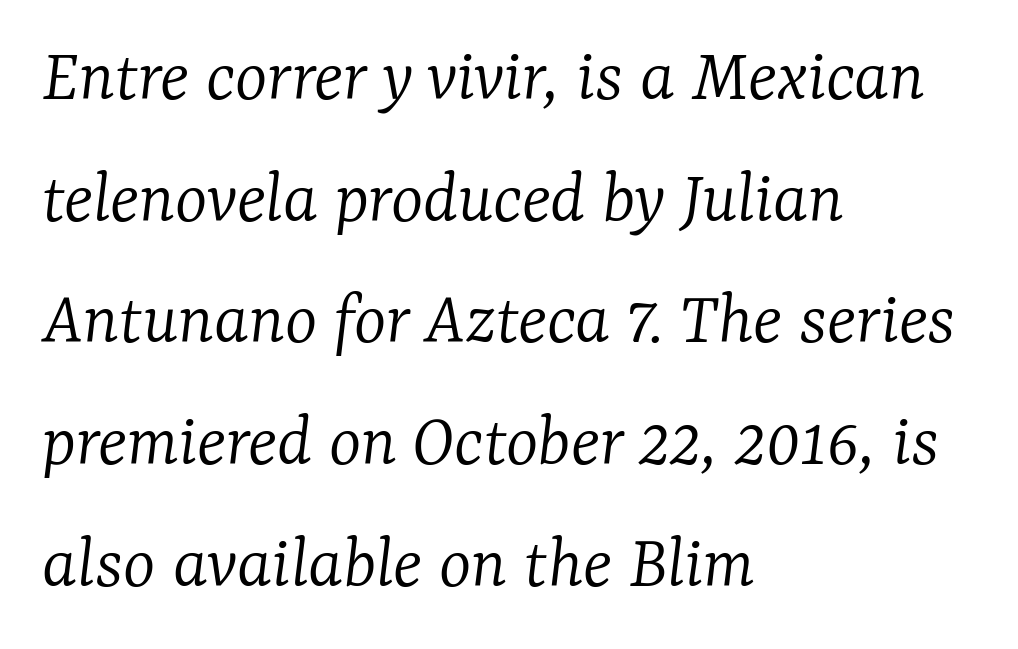
{"serif": "yes", "italic": "yes", "lean": "right", "slant_degrees": 7, "bold": "no", "weight": "light", "width": "normal", "stroke_contrast": "low", "x_height": "medium", "monospaced": "no", "underline": "no", "align": "left", "line_spacing": "normal", "line_spacing_ratio": 1.58, "letter_spacing": "normal", "letter_spacing_em": 0.0, "glyph_px": 77}
